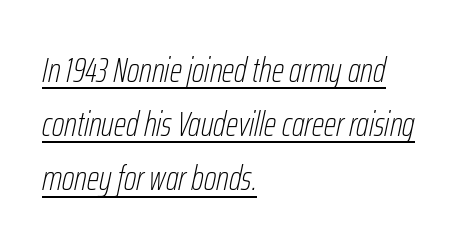
The passage shown is not bold in any degree. Check the space under the baseline: a stroke is drawn there. The rendering uses natural spacing where letterforms have individual widths. These lines are set flush left with a ragged right edge. What's the leading like? Ordinary, nothing unusual.
